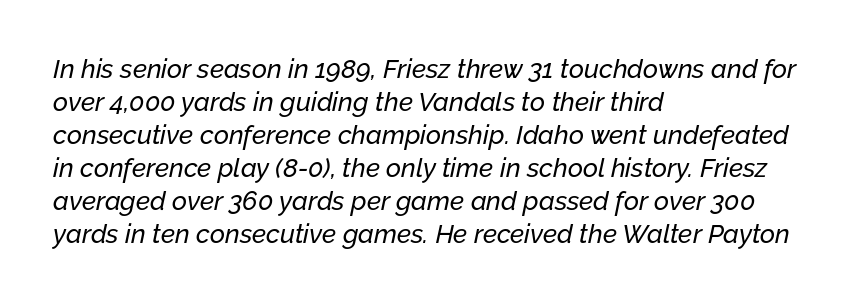
The image shows 26 px text type, italic (leaning right); set left-aligned, normal line spacing (1.27x), normal letter spacing, not underlined.
